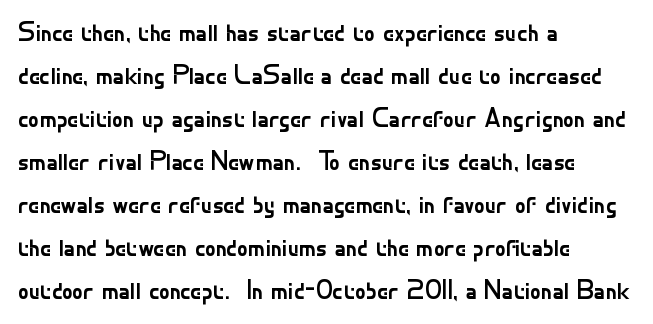
{"italic": "no", "bold": "no", "underline": "no", "align": "left", "line_spacing": "normal", "line_spacing_ratio": 1.59, "letter_spacing": "normal", "letter_spacing_em": 0.0, "glyph_px": 27}
